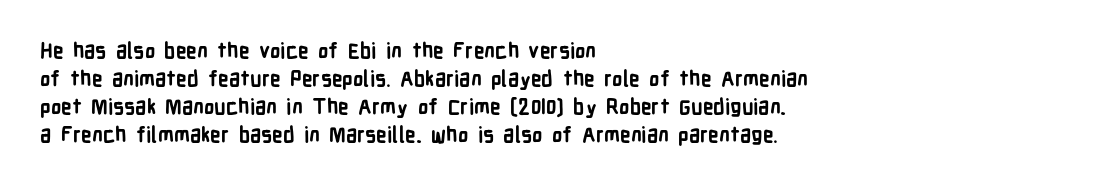
The image shows 21 px bold type, upright; set left-aligned, normal line spacing (1.34x), normal letter spacing, not underlined.
